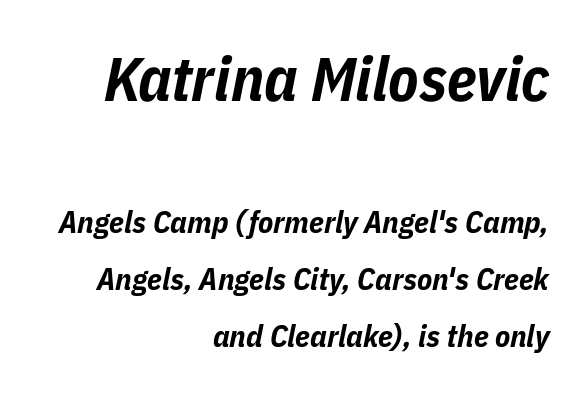
The image shows 62 px bold, condensed type, italic (leaning right); set right-aligned, line spacing 1.84x, normal letter spacing, not underlined; the first (top) block is 2.0x larger; low stroke contrast and a medium x-height.
